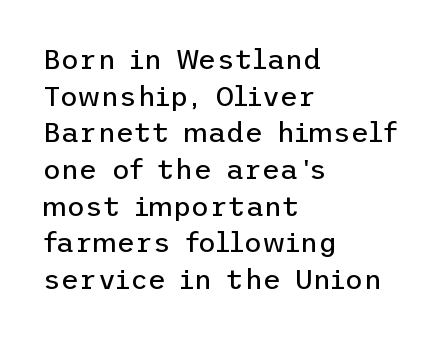
{"serif": "no", "italic": "no", "bold": "no", "weight": "regular", "width": "normal", "stroke_contrast": "low", "x_height": "medium", "underline": "no", "align": "left", "line_spacing": "normal", "line_spacing_ratio": 1.31, "letter_spacing": "normal", "letter_spacing_em": 0.0, "glyph_px": 28}
